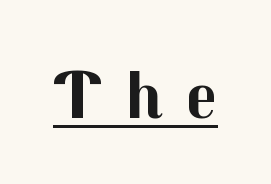
Each letter keeps its own natural width here, so spacing adapts to shape. What weight is shown? A full bold with thick strokes. Grotesque or geometric, the face here clearly has no serifs. In terms of letterspacing, this is a distinctly airy, spread setting. Underlining? Definitely there.
